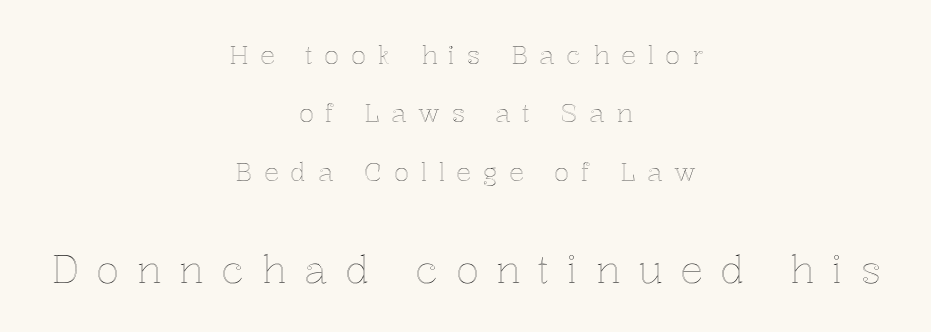
{"italic": "no", "width": "normal", "x_height": "medium", "monospaced": "no", "underline": "no", "align": "center", "line_spacing": "loose", "line_spacing_ratio": 2.34, "letter_spacing": "wide", "letter_spacing_em": 0.46, "larger_block": "second", "size_ratio": 1.52, "glyph_px": 38}
